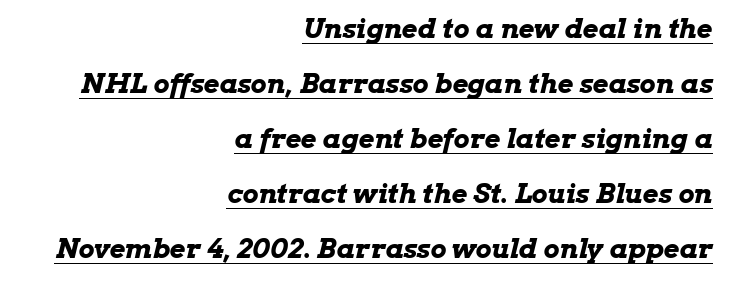
The image shows 27 px bold type, italic (leaning right); set right-aligned, loose line spacing (2.04x), normal letter spacing, underlined.
